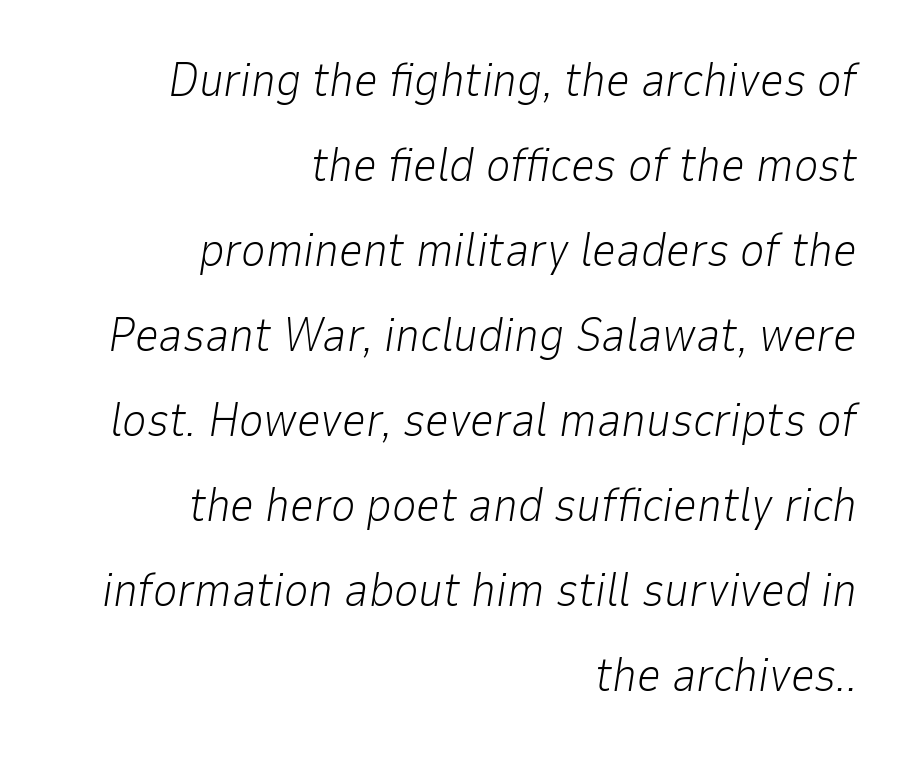
Q: Is the text bold? A: No.
Q: Is the text italic (slanted)? A: Yes, it leans right by about 9 degrees.
Q: Is the text underlined? A: No.
Q: How is the paragraph aligned? A: Right-aligned.
Q: Is the spacing between letters normal or unusually wide? A: Normal.
Q: Width (condensed, normal, or wide)? A: Normal.
Q: Stroke contrast? A: Low.
Q: x-height? A: Medium.
Q: Monospaced? A: No.
